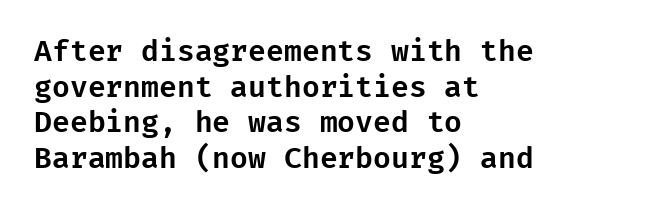
{"serif": "no", "italic": "no", "width": "normal", "stroke_contrast": "low", "x_height": "medium", "underline": "no", "align": "left", "line_spacing_ratio": 1.23, "letter_spacing": "normal", "letter_spacing_em": 0.0, "glyph_px": 29}
